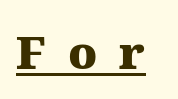
Q: Is the text bold? A: Yes.
Q: Is the text italic (slanted)? A: No, it is upright.
Q: Is the typeface a serif or a sans-serif typeface? A: Serif.
Q: Is the text underlined? A: Yes.
Q: Is the spacing between letters normal or unusually wide? A: Unusually wide.
Q: Width (condensed, normal, or wide)? A: Normal.
Q: Stroke contrast? A: Medium.
Q: x-height? A: Medium.
Q: Monospaced? A: No.
